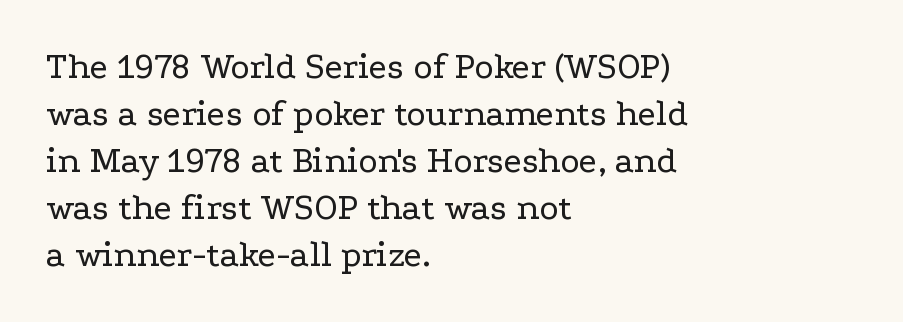
The letters stand upright; this is a roman face. The glyphs are unaccompanied by any horizontal stroke below them. Character widths vary here, with narrow letters taking less room than wide ones. Letterform terminals end in serifs throughout the passage. The font is comparable to plain body text, perhaps lighter. In CSS terms this would be text-align: left.
